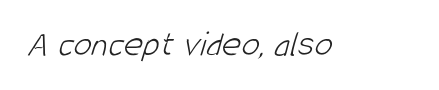
{"serif": "no", "bold": "no", "weight": "light", "width": "condensed", "stroke_contrast": "low", "x_height": "large", "monospaced": "no", "underline": "no", "letter_spacing": "normal", "letter_spacing_em": 0.0, "glyph_px": 37}
